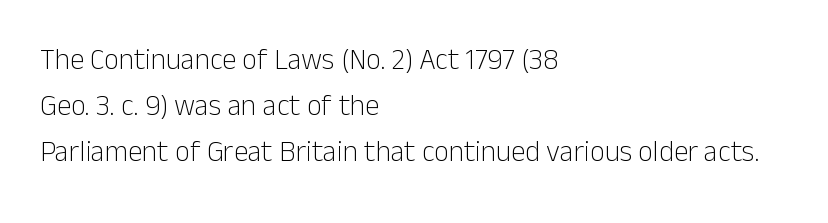
The image shows 29 px light sans-serif type, upright; set left-aligned, normal line spacing (1.59x), normal letter spacing, not underlined; low stroke contrast and a medium x-height.
